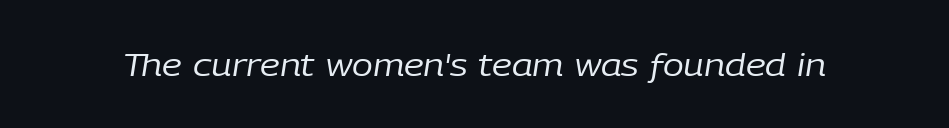
The image shows 31 px regular-weight type, italic (leaning right); set normal letter spacing, not underlined; low stroke contrast and a medium x-height.
